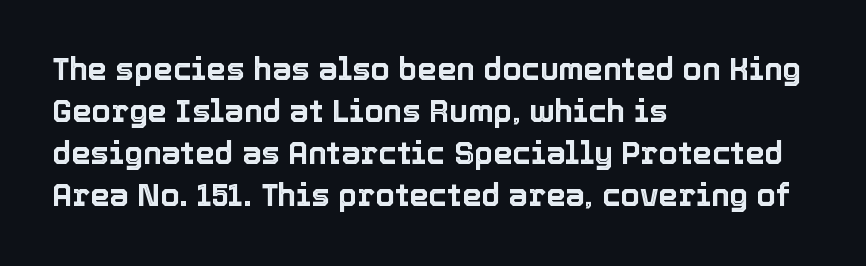
Q: Is the text italic (slanted)? A: No, it is upright.
Q: Is the text underlined? A: No.
Q: How is the paragraph aligned? A: Left-aligned.
Q: Is the spacing between letters normal or unusually wide? A: Normal.
Q: Is the spacing between lines tight, normal or loose? A: Normal.
Q: Width (condensed, normal, or wide)? A: Normal.
Q: x-height? A: Medium.
Q: Monospaced? A: No.
